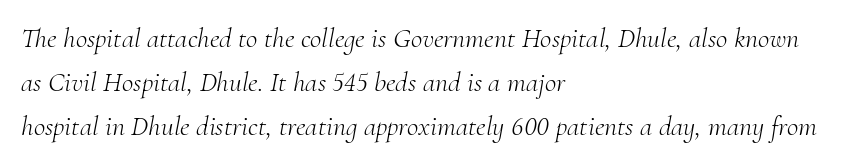
The image shows 28 px light serif type, italic (leaning right); set left-aligned, normal line spacing (1.57x), normal letter spacing, not underlined; medium stroke contrast and a small x-height.
